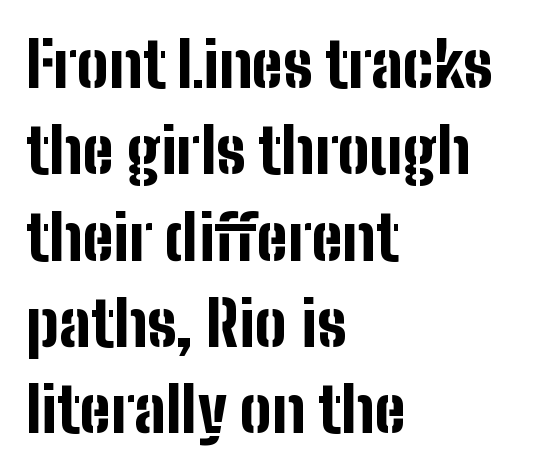
The zone under the glyphs is completely vacant. You could not count columns in this text — the font is proportionally spaced. The characters look thick and weighty, a clear bold. Horizontal alignment here is leftward, the default for most running prose. This is the regular roman posture of the typeface.
